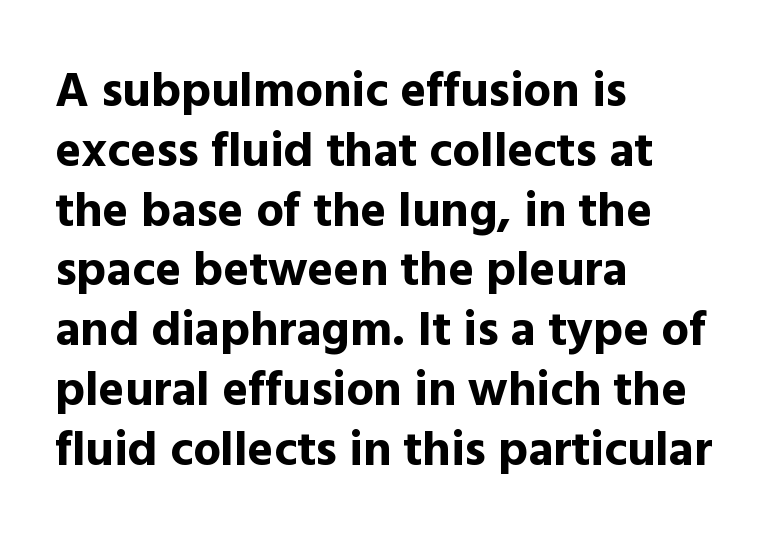
Q: Is the text bold? A: Yes.
Q: Is the text italic (slanted)? A: No, it is upright.
Q: Is the typeface a serif or a sans-serif typeface? A: Sans-serif.
Q: Is the text underlined? A: No.
Q: How is the paragraph aligned? A: Left-aligned.
Q: Is the spacing between letters normal or unusually wide? A: Normal.
Q: Width (condensed, normal, or wide)? A: Normal.
Q: x-height? A: Medium.
Q: Monospaced? A: No.
